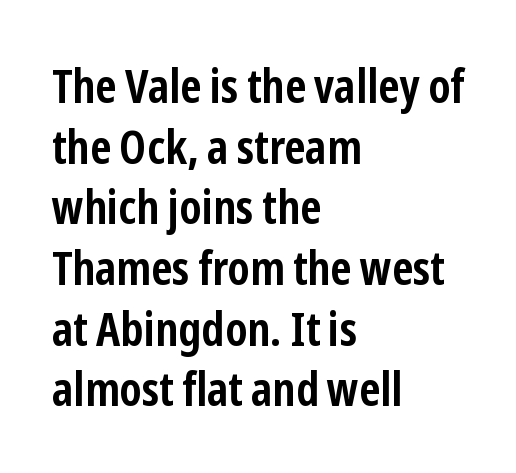
The image shows 47 px semibold, condensed sans-serif type, upright; set left-aligned, normal line spacing (1.29x), normal letter spacing, not underlined; low stroke contrast and a medium x-height.
